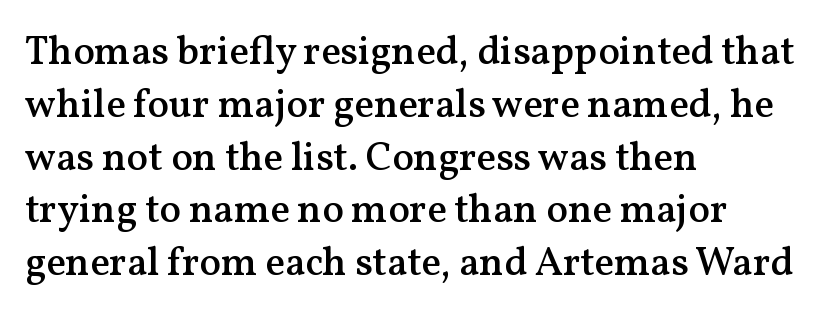
Q: Is the text bold? A: Semi-bold.
Q: Is the text italic (slanted)? A: No, it is upright.
Q: Is the typeface a serif or a sans-serif typeface? A: Serif.
Q: Is the text underlined? A: No.
Q: How is the paragraph aligned? A: Left-aligned.
Q: Is the spacing between letters normal or unusually wide? A: Normal.
Q: Is the spacing between lines tight, normal or loose? A: Normal.
Q: Width (condensed, normal, or wide)? A: Normal.
Q: Stroke contrast? A: Medium.
Q: x-height? A: Medium.
Q: Monospaced? A: No.
